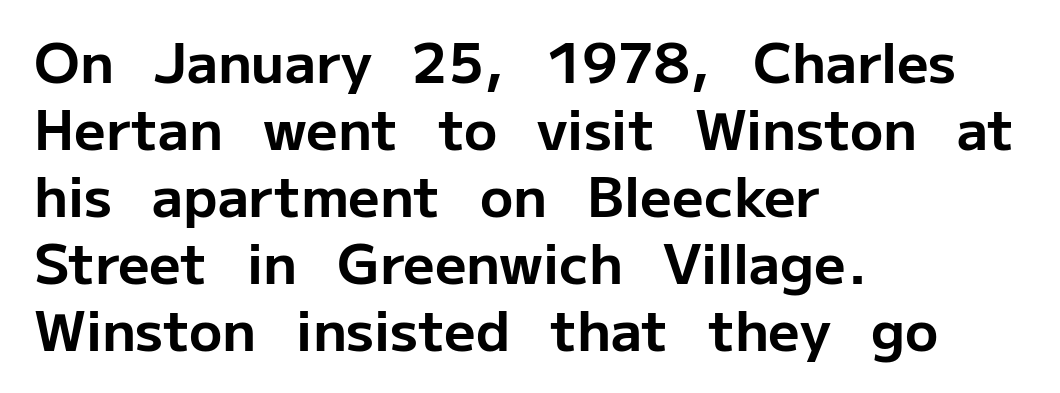
The image shows 55 px bold sans-serif type, upright; set left-aligned, line spacing 1.22x, normal letter spacing, not underlined; low stroke contrast and a medium x-height.
